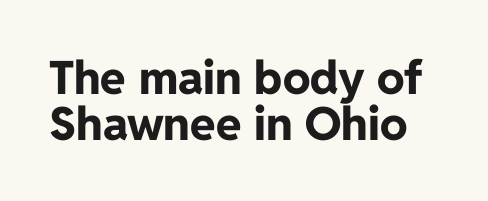
Q: Is the text bold? A: Yes.
Q: Is the text italic (slanted)? A: No, it is upright.
Q: Is the typeface a serif or a sans-serif typeface? A: Sans-serif.
Q: Is the text underlined? A: No.
Q: Is the spacing between letters normal or unusually wide? A: Normal.
Q: Is the spacing between lines tight, normal or loose? A: Tight.
Q: Width (condensed, normal, or wide)? A: Normal.
Q: Stroke contrast? A: Low.
Q: x-height? A: Medium.
Q: Monospaced? A: No.
